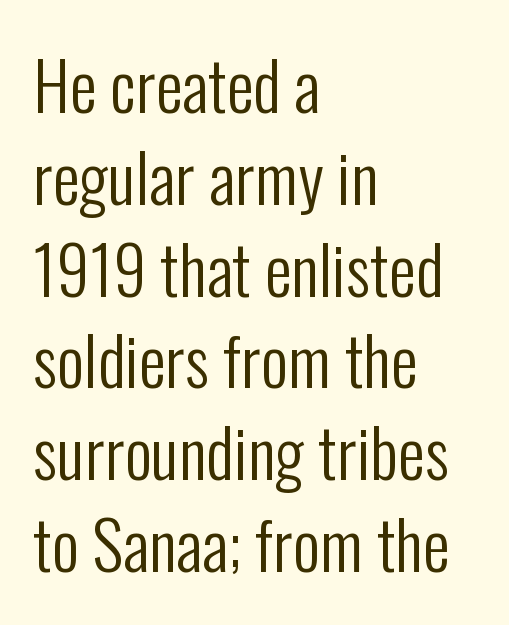
Line starts are locked; line ends wander. This is roman type, the default non-slanted kind. Varying glyph widths throughout — classic text-font behaviour. This sample uses plain, unmodified letter spacing.
